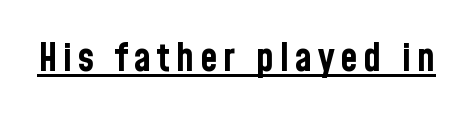
{"serif": "no", "italic": "no", "bold": "yes", "weight": "bold", "width": "condensed", "stroke_contrast": "low", "x_height": "medium", "monospaced": "no", "underline": "yes", "glyph_px": 39}
